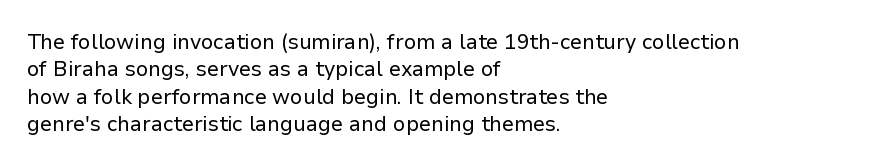
{"italic": "no", "bold": "no", "underline": "no", "align": "left", "line_spacing": "normal", "line_spacing_ratio": 1.3, "letter_spacing": "normal", "letter_spacing_em": 0.0, "glyph_px": 21}
